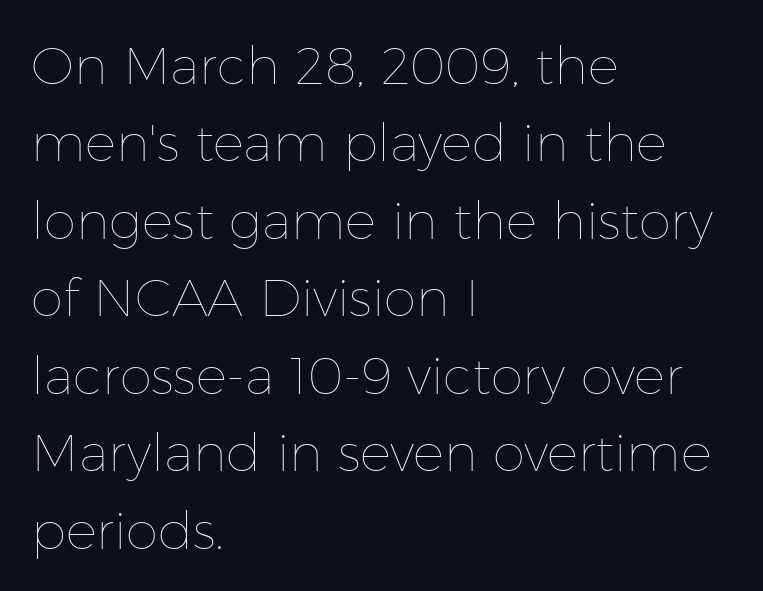
The image shows 52 px thin type, upright; set left-aligned, normal line spacing (1.49x), normal letter spacing, not underlined; low stroke contrast and a medium x-height.
